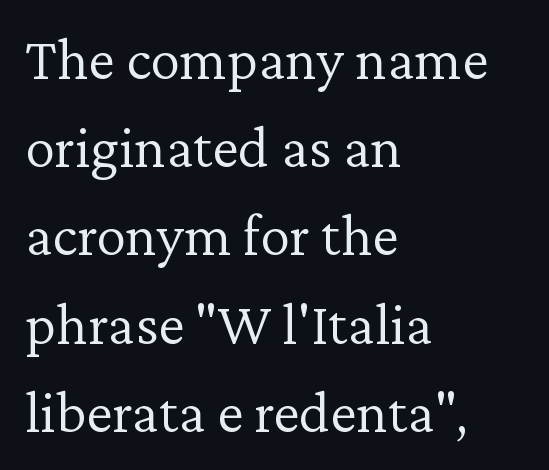
Nobody touched the tracking dial on this one. Anything drawn beneath the words? Only blank space. Character widths vary here, with narrow letters taking less room than wide ones. The setting favours the left margin, as ordinary paragraphs usually do. The lettering stays uniformly vertical, giving the passage a roman look. Evenly set lines give the paragraph a standard silhouette.
